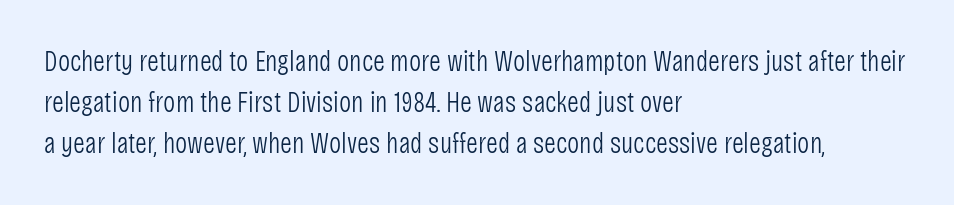
{"serif": "no", "italic": "no", "bold": "no", "weight": "light", "width": "condensed", "stroke_contrast": "low", "x_height": "large", "monospaced": "no", "underline": "no", "align": "left", "line_spacing": "normal", "line_spacing_ratio": 1.41, "letter_spacing": "normal", "letter_spacing_em": 0.0, "glyph_px": 29}
